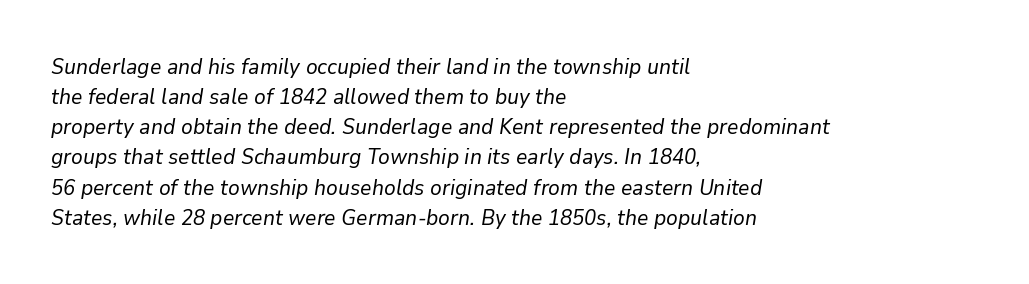
{"italic": "yes", "lean": "right", "slant_degrees": 9, "bold": "no", "underline": "no", "align": "left", "line_spacing": "normal", "line_spacing_ratio": 1.37, "letter_spacing": "normal", "letter_spacing_em": 0.0, "glyph_px": 22}
